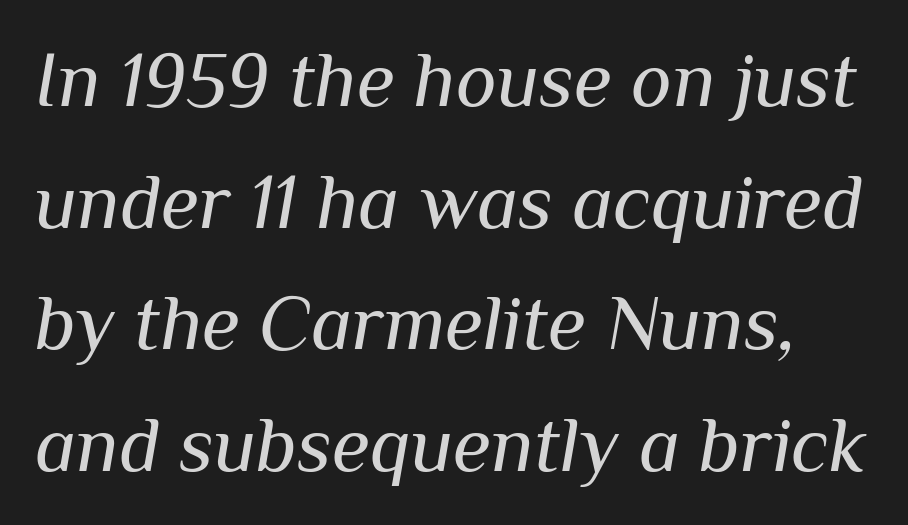
{"italic": "yes", "lean": "right", "slant_degrees": 10, "bold": "no", "weight": "regular", "width": "normal", "stroke_contrast": "medium", "x_height": "medium", "monospaced": "no", "underline": "no", "line_spacing": "normal", "line_spacing_ratio": 1.56, "letter_spacing": "normal", "letter_spacing_em": 0.0, "glyph_px": 78}
